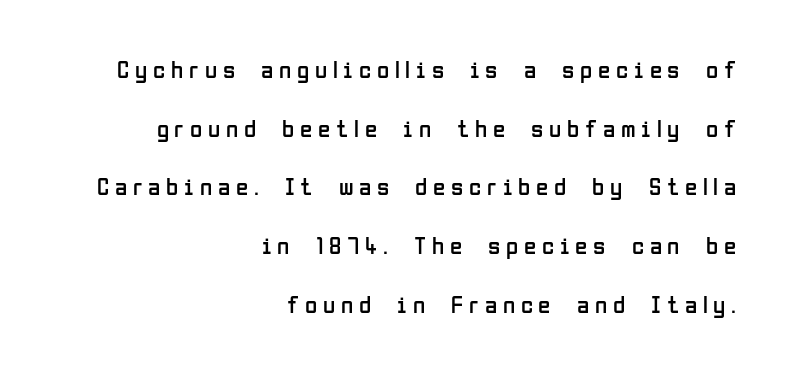
The image shows 25 px text type, upright; set right-aligned, loose line spacing (2.35x), unusually wide letter spacing (+0.23 em), not underlined.
